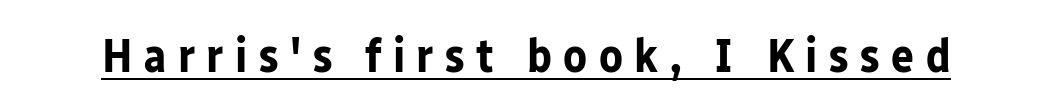
The image shows 48 px bold sans-serif type, upright; set unusually wide letter spacing (+0.24 em), underlined; low stroke contrast and a medium x-height.
